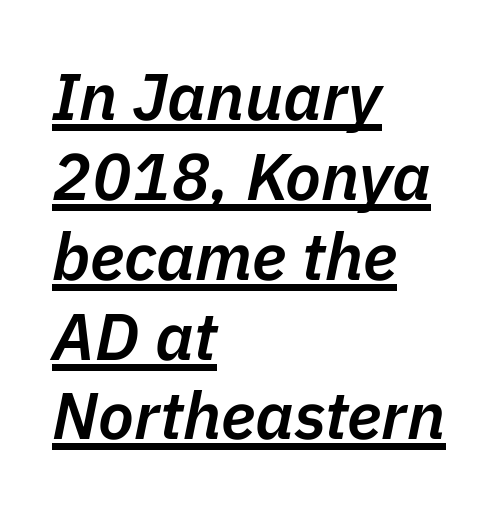
{"italic": "yes", "lean": "right", "slant_degrees": 11, "bold": "semi", "weight": "semibold", "width": "normal", "stroke_contrast": "low", "x_height": "medium", "monospaced": "no", "underline": "yes", "align": "left", "line_spacing_ratio": 1.21, "letter_spacing": "normal", "letter_spacing_em": 0.0, "glyph_px": 66}
